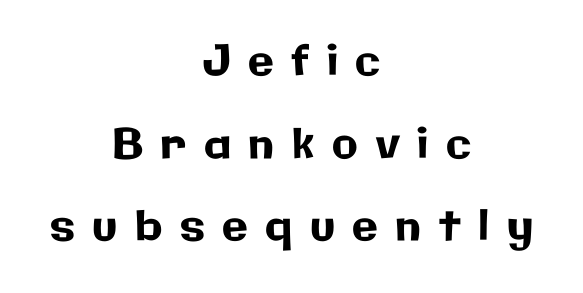
The image shows 42 px sans-serif type, upright; set centered, loose line spacing (1.97x), unusually wide letter spacing (+0.42 em), not underlined; low stroke contrast and a medium x-height.
